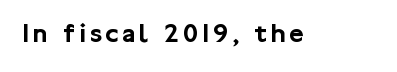
Q: Is the text italic (slanted)? A: No, it is upright.
Q: Is the typeface a serif or a sans-serif typeface? A: Sans-serif.
Q: Is the text underlined? A: No.
Q: Width (condensed, normal, or wide)? A: Normal.
Q: Stroke contrast? A: Low.
Q: x-height? A: Medium.
Q: Monospaced? A: No.
